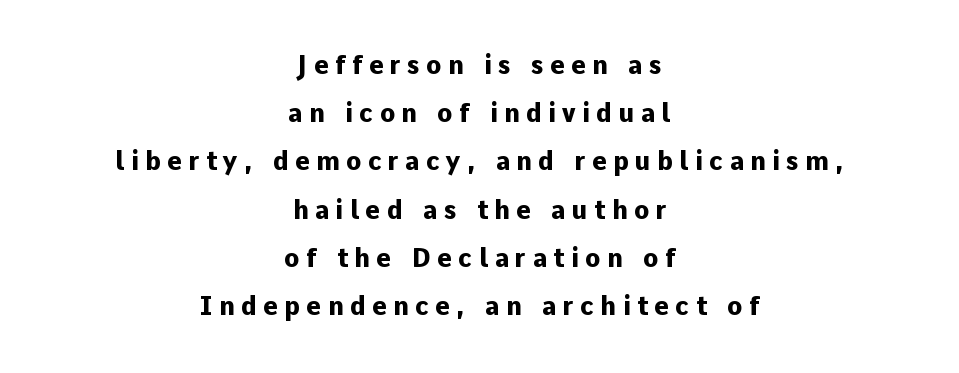
The image shows 25 px bold type, upright; set centered, loose line spacing (1.93x), unusually wide letter spacing (+0.26 em), not underlined.
